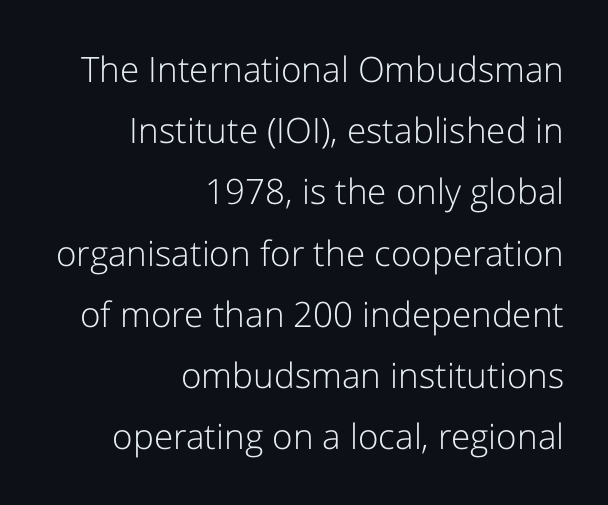
Q: Is the text bold? A: No.
Q: Is the text italic (slanted)? A: No, it is upright.
Q: Is the typeface a serif or a sans-serif typeface? A: Sans-serif.
Q: Is the text underlined? A: No.
Q: How is the paragraph aligned? A: Right-aligned.
Q: Is the spacing between letters normal or unusually wide? A: Normal.
Q: Width (condensed, normal, or wide)? A: Normal.
Q: Stroke contrast? A: Low.
Q: x-height? A: Medium.
Q: Monospaced? A: No.
